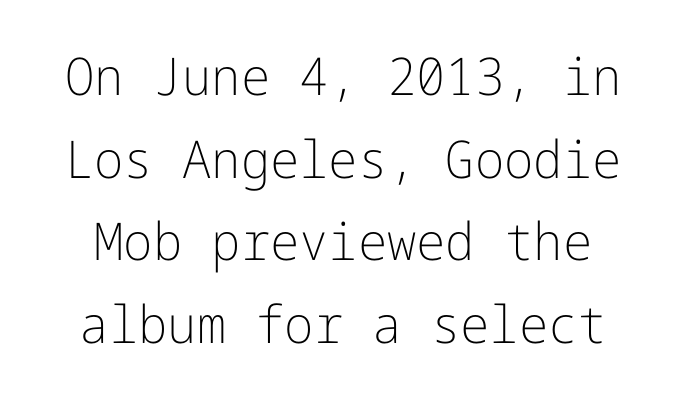
{"serif": "no", "italic": "no", "bold": "no", "weight": "light", "width": "normal", "stroke_contrast": "low", "x_height": "medium", "underline": "no", "line_spacing": "normal", "line_spacing_ratio": 1.59, "letter_spacing": "normal", "letter_spacing_em": 0.0, "glyph_px": 52}
